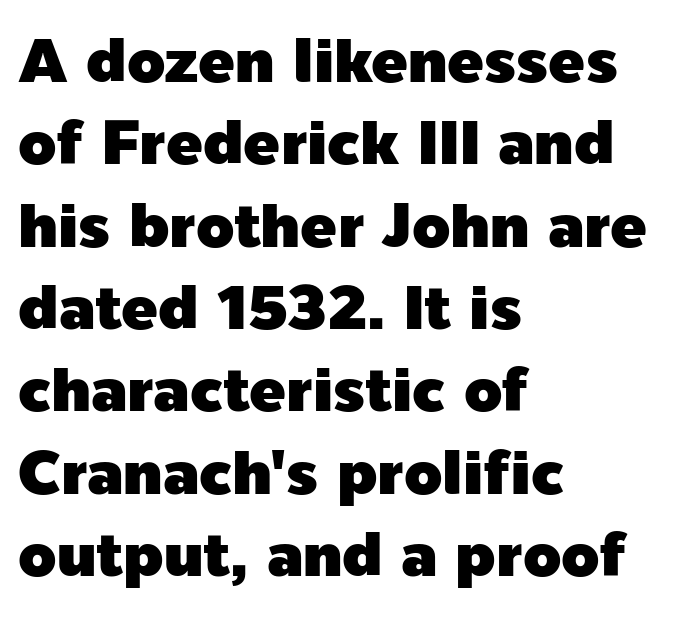
{"serif": "no", "italic": "no", "width": "normal", "x_height": "medium", "monospaced": "no", "underline": "no", "align": "left", "line_spacing": "normal", "line_spacing_ratio": 1.35, "letter_spacing": "normal", "letter_spacing_em": 0.0, "glyph_px": 61}
